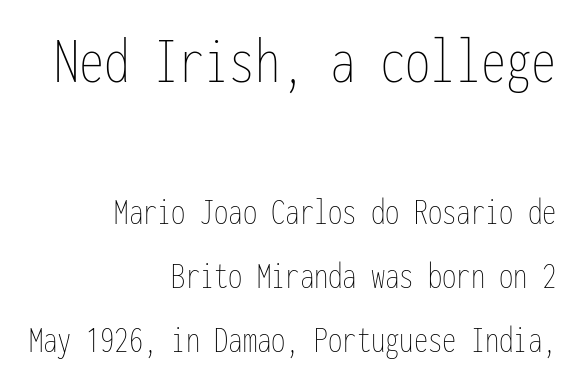
{"italic": "no", "bold": "no", "weight": "thin", "width": "condensed", "stroke_contrast": "low", "x_height": "medium", "monospaced": "yes", "underline": "no", "align": "right", "line_spacing": "normal", "line_spacing_ratio": 1.69, "letter_spacing": "normal", "letter_spacing_em": 0.0, "larger_block": "first", "size_ratio": 1.76, "glyph_px": 67}
